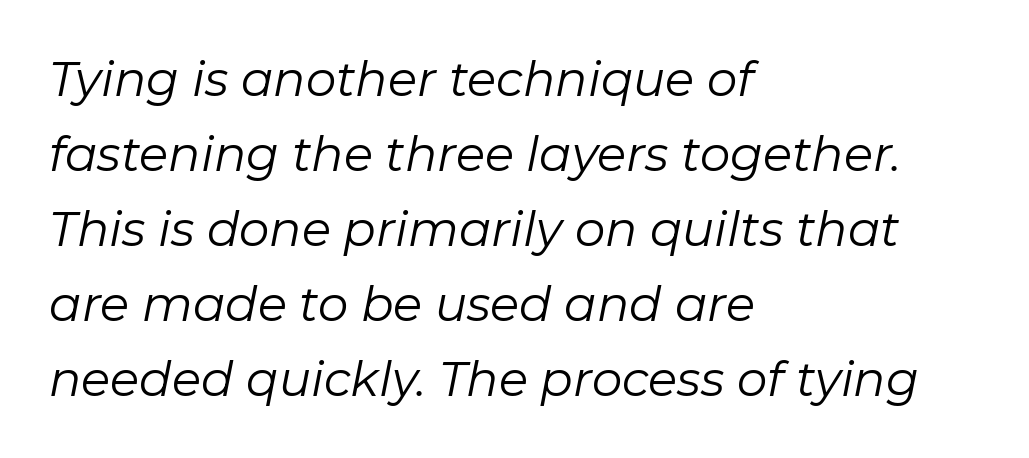
Layout note: lines flush left. You can tell it's italic because the verticals aren't actually vertical. Letter spacing: default. The space directly below the letters is spotless.
